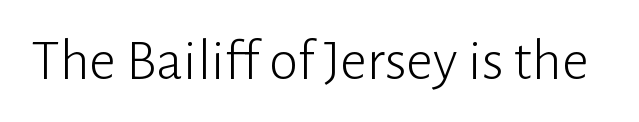
A sans-serif font was chosen for this passage. You could not count columns in this text — the font is proportionally spaced. The words here are not underlined. Tracking value appears to be zero — textbook default spacing. The lettering holds an erect, upright posture throughout. The passage shown is not bold in any degree.
